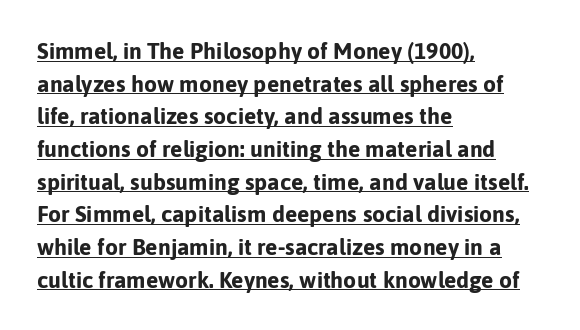
Q: Is the text bold? A: Yes.
Q: Is the text italic (slanted)? A: No, it is upright.
Q: Is the text underlined? A: Yes.
Q: How is the paragraph aligned? A: Left-aligned.
Q: Is the spacing between letters normal or unusually wide? A: Normal.
Q: Is the spacing between lines tight, normal or loose? A: Normal.
